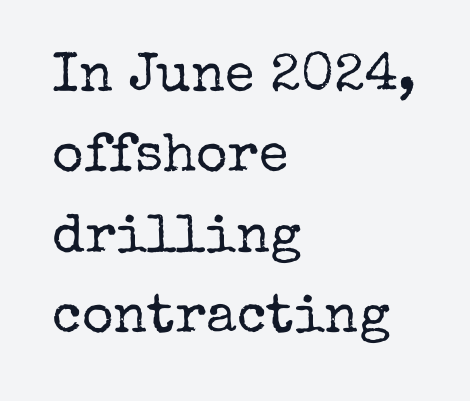
The passage shown is typed in a proportional face where columns would drift. Notice how descenders clear the ascenders below comfortably — that's standard leading. Letter spacing: default. Does the type have serifs? Yes, each stem ends in a small foot. The lines are quadded left. The font's upright variant was chosen for this text.
